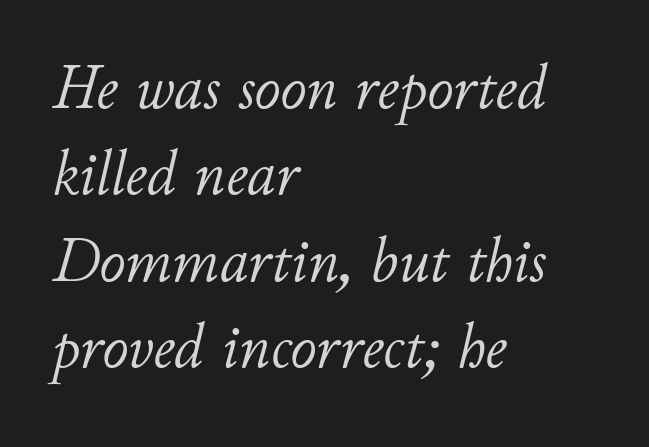
Q: Is the text bold? A: No.
Q: Is the text italic (slanted)? A: Yes, it leans right by about 11 degrees.
Q: Is the text underlined? A: No.
Q: How is the paragraph aligned? A: Left-aligned.
Q: Is the spacing between letters normal or unusually wide? A: Normal.
Q: Is the spacing between lines tight, normal or loose? A: Normal.
Q: Width (condensed, normal, or wide)? A: Normal.
Q: Stroke contrast? A: Low.
Q: x-height? A: Small.
Q: Monospaced? A: No.
